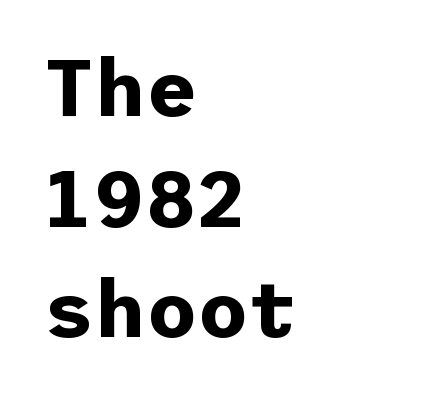
Q: Is the text bold? A: Yes.
Q: Is the text italic (slanted)? A: No, it is upright.
Q: Is the typeface a serif or a sans-serif typeface? A: Sans-serif.
Q: Is the text underlined? A: No.
Q: How is the paragraph aligned? A: Left-aligned.
Q: Is the spacing between letters normal or unusually wide? A: Normal.
Q: Is the spacing between lines tight, normal or loose? A: Normal.
Q: Width (condensed, normal, or wide)? A: Normal.
Q: Stroke contrast? A: Low.
Q: x-height? A: Medium.
